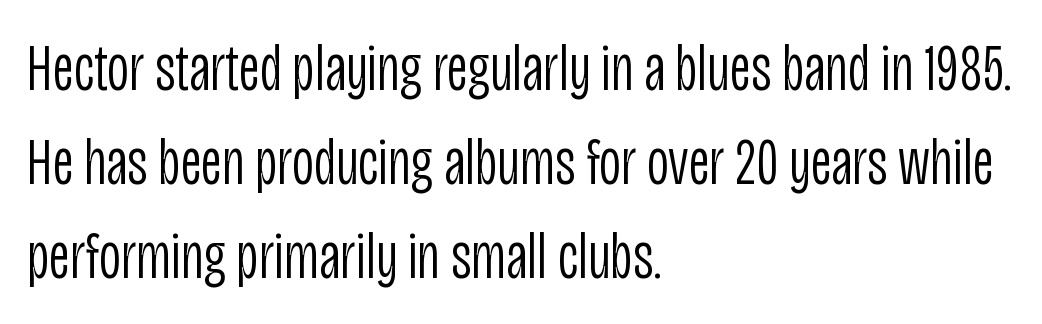
In CSS terms this would be text-align: left. Tracking value appears to be zero — textbook default spacing. Unmarked baselines from the first word to the last. Characters remain perfectly vertical along every line.
